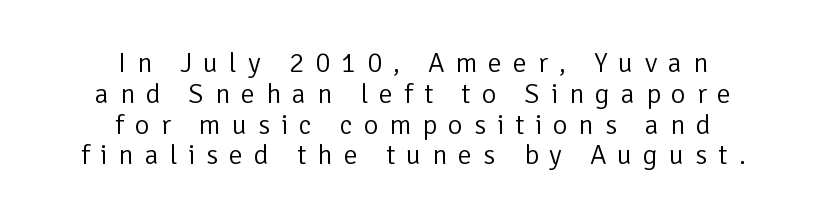
When letters stand straight like this, we call the style roman or upright. What stands out about the letter spacing? Its width — letters are far apart. If you folded the block vertically in half, each line would mirror itself in length. These glyphs show unthickened strokes, regular width or finer.
